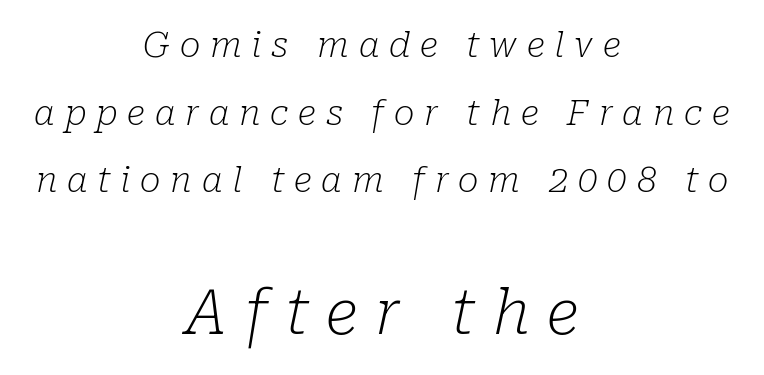
The passage shown has open, widely tracked lettering throughout. The rag falls on both sides of this text block equally. Anything drawn beneath the words? Only blank space. Here the designer chose a conventional face with non-uniform glyph widths.
